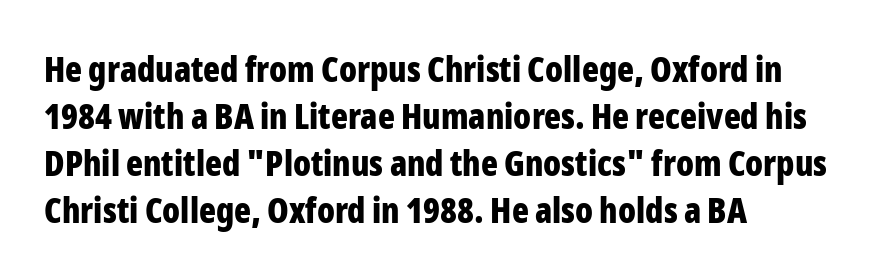
Q: Is the text bold? A: Yes.
Q: Is the text italic (slanted)? A: No, it is upright.
Q: Is the typeface a serif or a sans-serif typeface? A: Sans-serif.
Q: Is the text underlined? A: No.
Q: How is the paragraph aligned? A: Left-aligned.
Q: Is the spacing between letters normal or unusually wide? A: Normal.
Q: Is the spacing between lines tight, normal or loose? A: Normal.
Q: Width (condensed, normal, or wide)? A: Condensed.
Q: Stroke contrast? A: Low.
Q: x-height? A: Medium.
Q: Monospaced? A: No.
